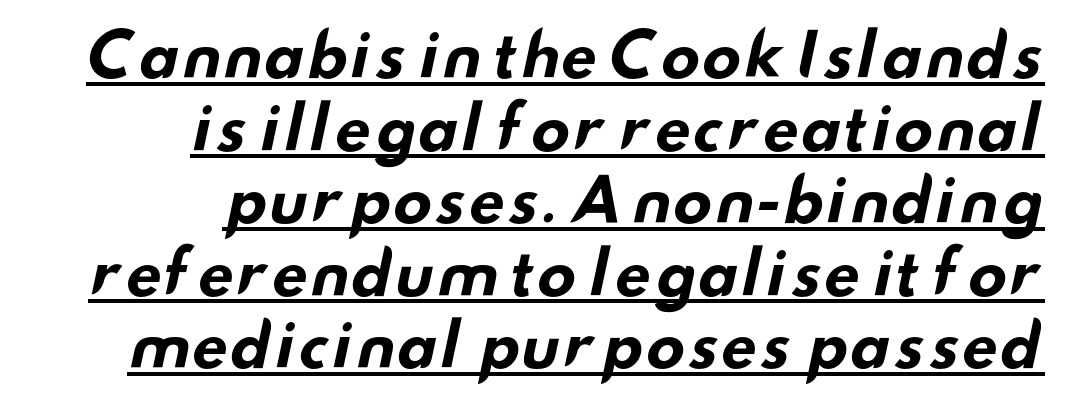
Typographic density is high because the face is bold. Caption: lettering with a line underneath. Looks like regular typesetting: each glyph gets only the width it needs. The letters sit at their default tracking, neither squeezed nor spread. Caption: multi-line text, flush right, ragged left. The passage shown is typeset with a sans-serif family.
